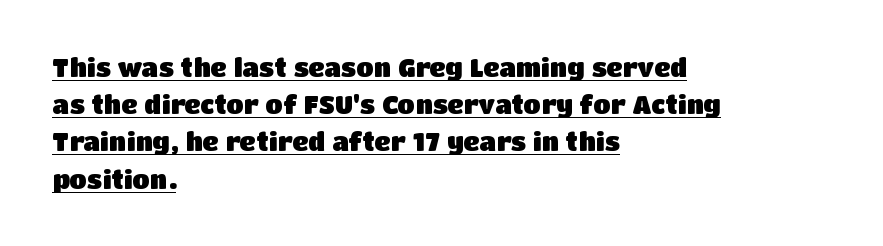
These lines are set flush left with a ragged right edge. The typesetting leans heavy: a genuine bold. Notice how the stems are strictly vertical — no italics here. Reading down the column, the eye jumps a familiar distance to each next line. The rendering uses the underline text-decoration.
